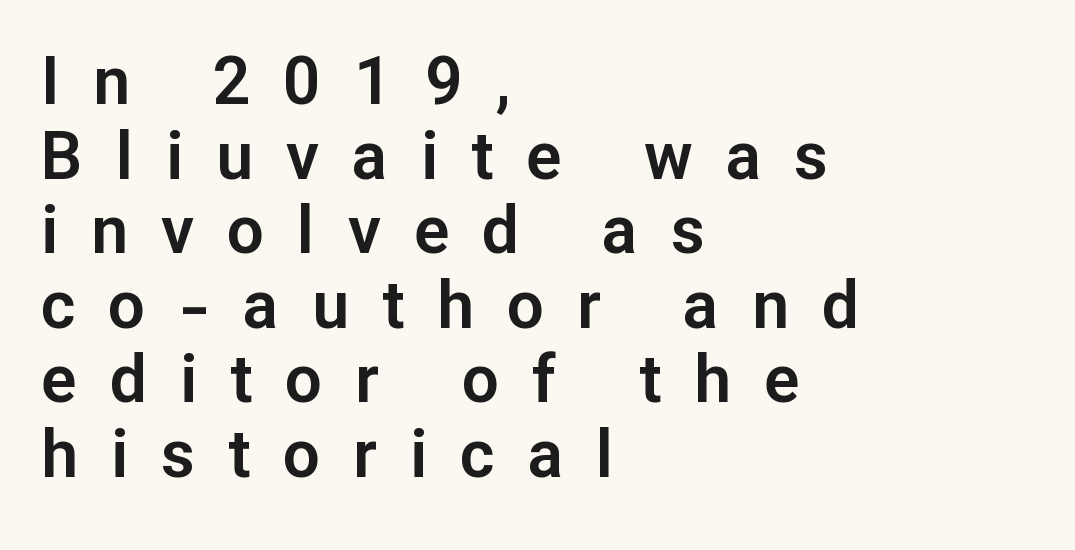
The image shows 66 px sans-serif type, upright; set left-aligned, tight line spacing (1.13x), unusually wide letter spacing (+0.5 em), not underlined; low stroke contrast and a medium x-height.
